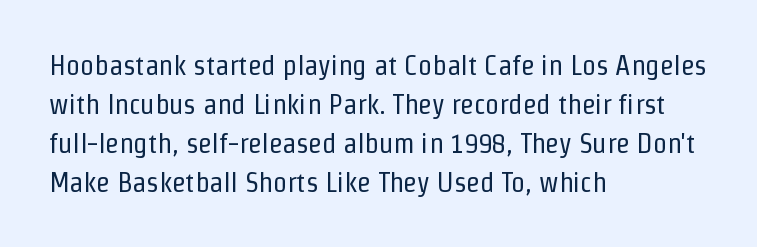
The compositor pushed each line to the left boundary. Is this a fixed-width face? No — the glyphs have proportional, varying widths. The rendering uses a moderate line-height, typical for paragraphs. The face looks like a standard text weight, possibly lighter.
